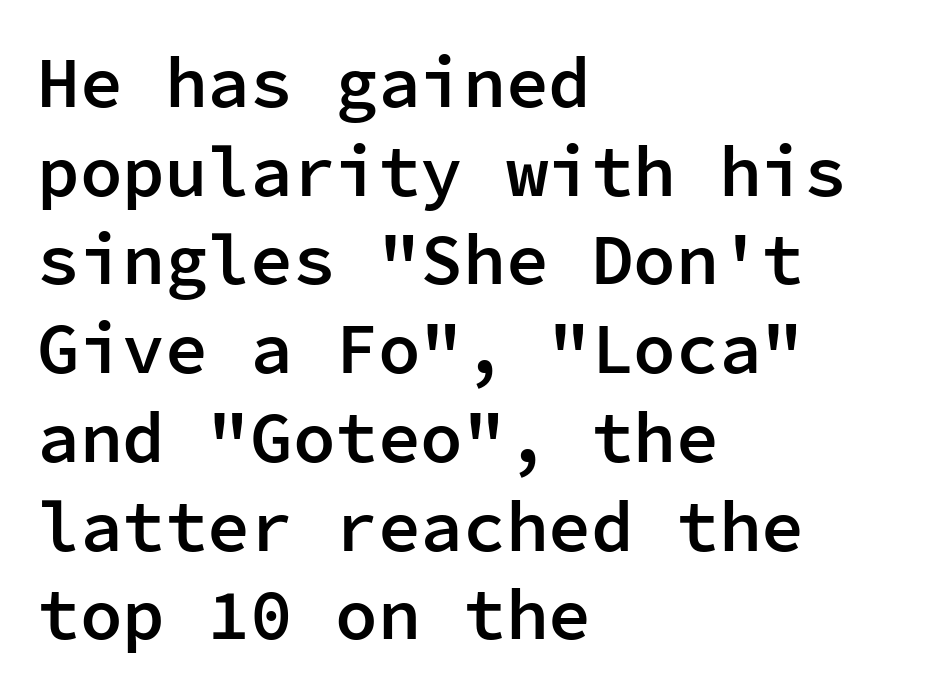
Q: Is the text bold? A: Semi-bold.
Q: Is the text italic (slanted)? A: No, it is upright.
Q: Is the typeface a serif or a sans-serif typeface? A: Sans-serif.
Q: Is the text underlined? A: No.
Q: How is the paragraph aligned? A: Left-aligned.
Q: Is the spacing between letters normal or unusually wide? A: Normal.
Q: Is the spacing between lines tight, normal or loose? A: Normal.
Q: Width (condensed, normal, or wide)? A: Normal.
Q: Stroke contrast? A: Low.
Q: x-height? A: Medium.
Q: Monospaced? A: Yes.
